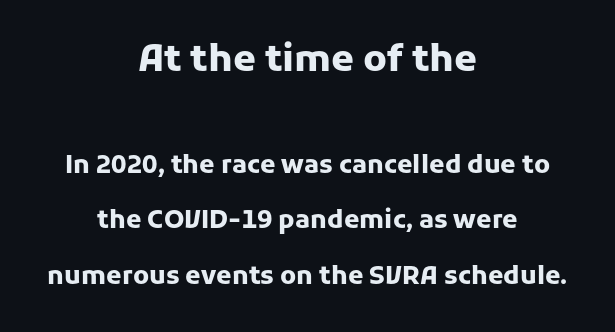
The image shows 37 px heavy sans-serif type, upright; set centered, loose line spacing (2.22x), normal letter spacing, not underlined; the first (top) block is 1.48x larger; low stroke contrast and a medium x-height.
